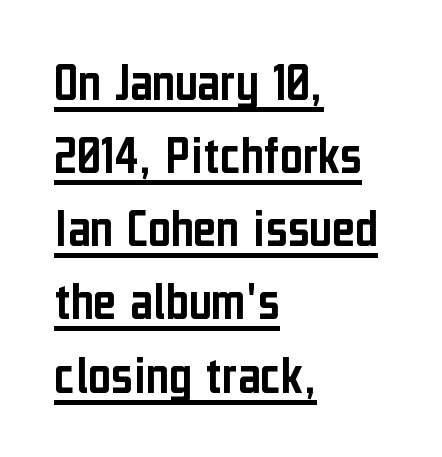
Q: Is the text italic (slanted)? A: No, it is upright.
Q: Is the typeface a serif or a sans-serif typeface? A: Sans-serif.
Q: Is the text underlined? A: Yes.
Q: How is the paragraph aligned? A: Left-aligned.
Q: Is the spacing between letters normal or unusually wide? A: Normal.
Q: Is the spacing between lines tight, normal or loose? A: Normal.
Q: Width (condensed, normal, or wide)? A: Condensed.
Q: Stroke contrast? A: Low.
Q: x-height? A: Medium.
Q: Monospaced? A: No.
